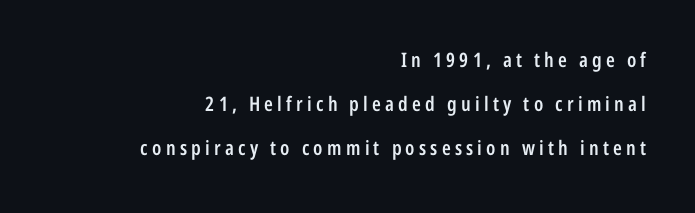
{"italic": "no", "bold": "semi", "underline": "no", "align": "right", "line_spacing": "loose", "line_spacing_ratio": 2.19, "letter_spacing": "wide", "letter_spacing_em": 0.21, "glyph_px": 20}
